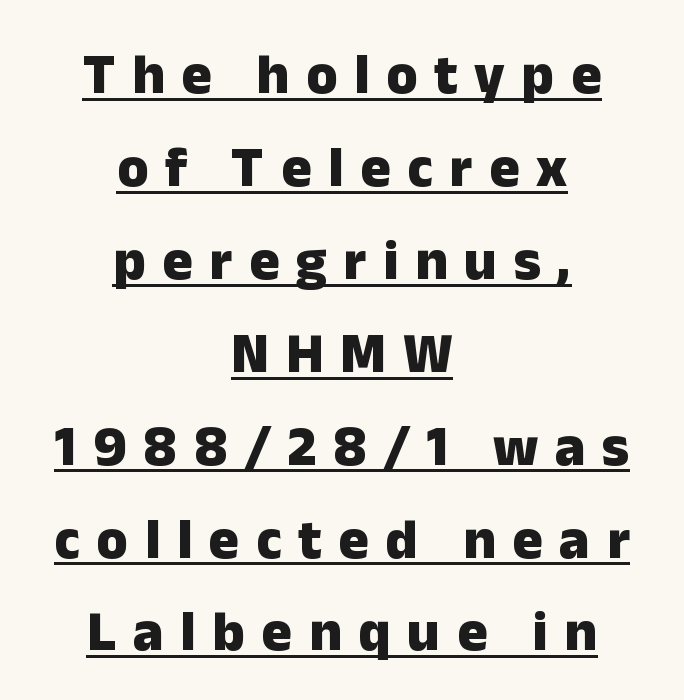
Q: Is the text bold? A: Yes.
Q: Is the text italic (slanted)? A: No, it is upright.
Q: Is the typeface a serif or a sans-serif typeface? A: Sans-serif.
Q: Is the text underlined? A: Yes.
Q: How is the paragraph aligned? A: Centered.
Q: Is the spacing between letters normal or unusually wide? A: Unusually wide.
Q: Is the spacing between lines tight, normal or loose? A: Normal.
Q: Width (condensed, normal, or wide)? A: Normal.
Q: Stroke contrast? A: Low.
Q: x-height? A: Medium.
Q: Monospaced? A: No.
